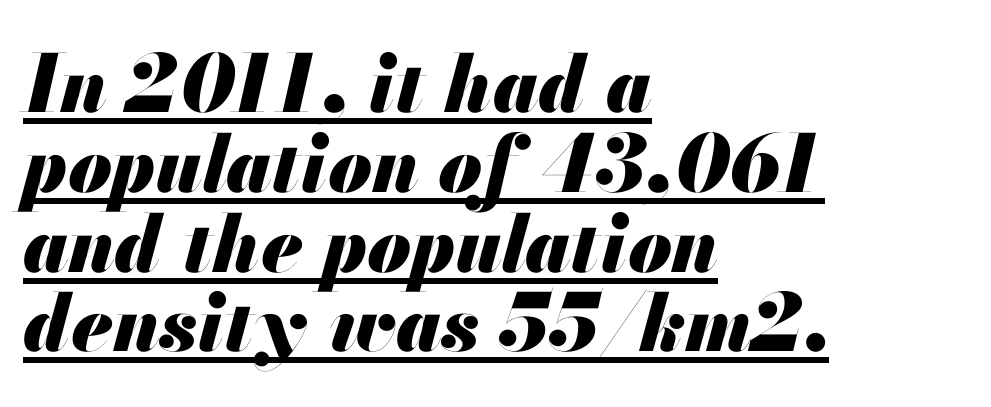
Q: Is the text bold? A: Yes.
Q: Is the text italic (slanted)? A: Yes, it leans right by about 13 degrees.
Q: Is the text underlined? A: Yes.
Q: How is the paragraph aligned? A: Left-aligned.
Q: Is the spacing between letters normal or unusually wide? A: Normal.
Q: Is the spacing between lines tight, normal or loose? A: Tight.
Q: Width (condensed, normal, or wide)? A: Normal.
Q: Stroke contrast? A: Medium.
Q: x-height? A: Small.
Q: Monospaced? A: No.
